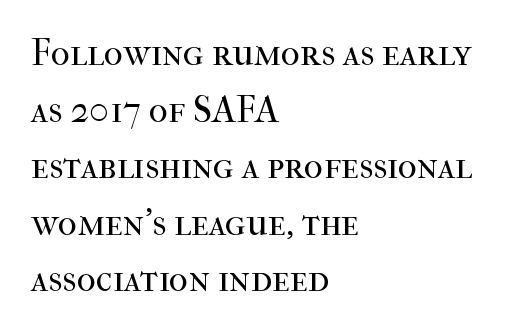
{"serif": "yes", "italic": "no", "bold": "no", "weight": "regular", "width": "normal", "stroke_contrast": "high", "x_height": "medium", "monospaced": "no", "underline": "no", "align": "left", "line_spacing": "normal", "line_spacing_ratio": 1.53, "letter_spacing": "normal", "letter_spacing_em": 0.0, "glyph_px": 37}
